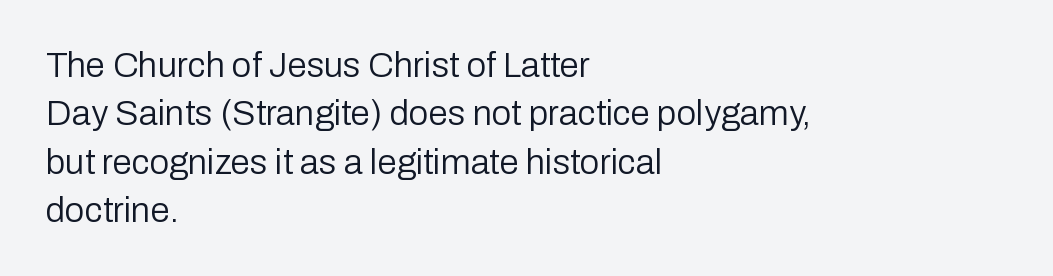
{"serif": "no", "italic": "no", "bold": "no", "weight": "regular", "width": "normal", "stroke_contrast": "low", "x_height": "medium", "monospaced": "no", "underline": "no", "align": "left", "line_spacing": "normal", "line_spacing_ratio": 1.38, "letter_spacing": "normal", "letter_spacing_em": 0.0, "glyph_px": 35}
